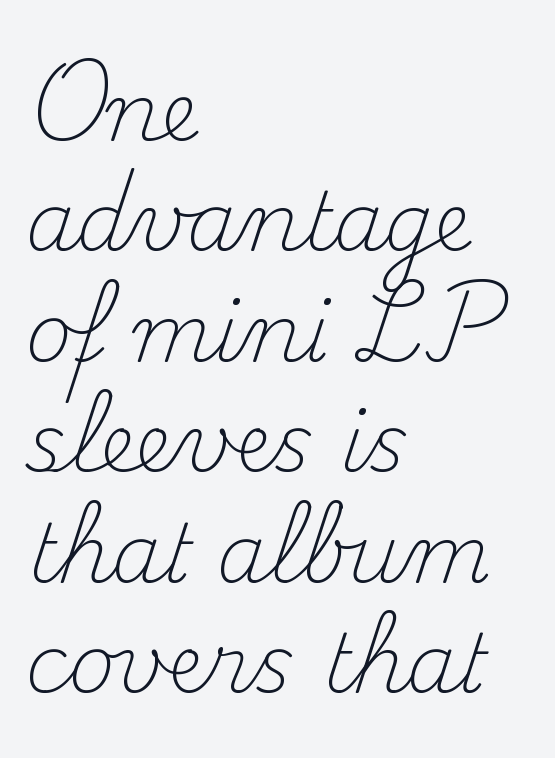
The horizontal fit of the characters is conventional and even. Weight class: somewhere from thin through regular. Each line starts at the same left margin while the right side varies. These lines are rendered in a variable-pitch font. Descenders are the only things crossing below the line.
